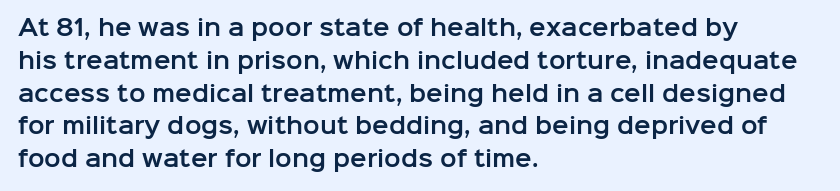
{"italic": "no", "underline": "no", "align": "left", "line_spacing": "normal", "line_spacing_ratio": 1.49, "letter_spacing": "normal", "letter_spacing_em": 0.0, "glyph_px": 22}
